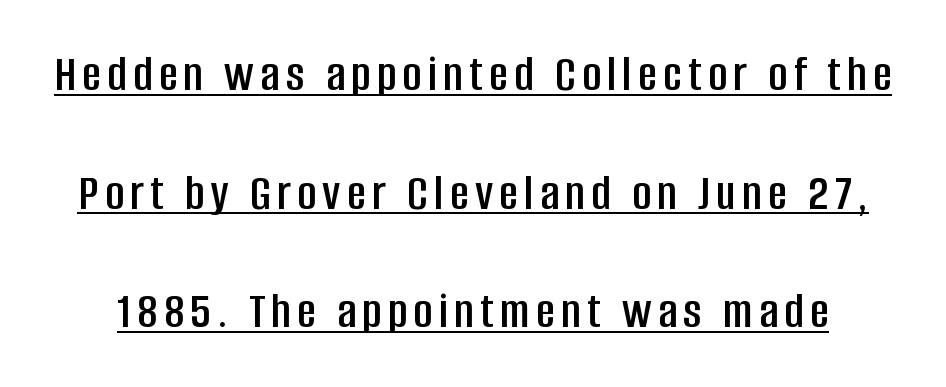
The face used here is a sans, in the tradition of grotesques and geometrics. The lettering is marked with a stroke running underneath it. Designer's note — italics off, roman on. This sample has the flowing, uneven cadence of proportional lettering.
